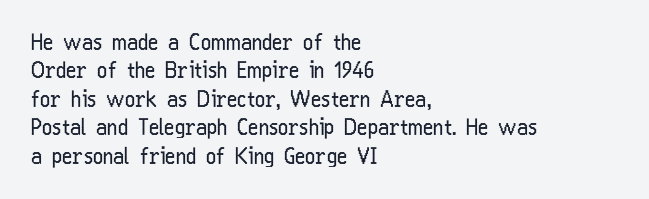
Rule under the text: the space is simply empty. Honestly, the letter spacing is just normal — you wouldn't notice it. The font's upright variant was chosen for this text. The strokes are not fattened; the text isn't bold. Layout note: lines flush left. The designer left line spacing at the default.
